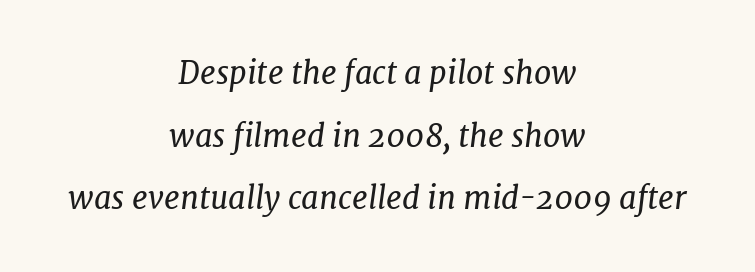
{"serif": "yes", "italic": "yes", "lean": "right", "slant_degrees": 7, "bold": "no", "weight": "regular", "width": "normal", "stroke_contrast": "low", "x_height": "medium", "monospaced": "no", "underline": "no", "align": "center", "line_spacing": "loose", "line_spacing_ratio": 2.02, "letter_spacing": "normal", "letter_spacing_em": 0.0, "glyph_px": 31}
